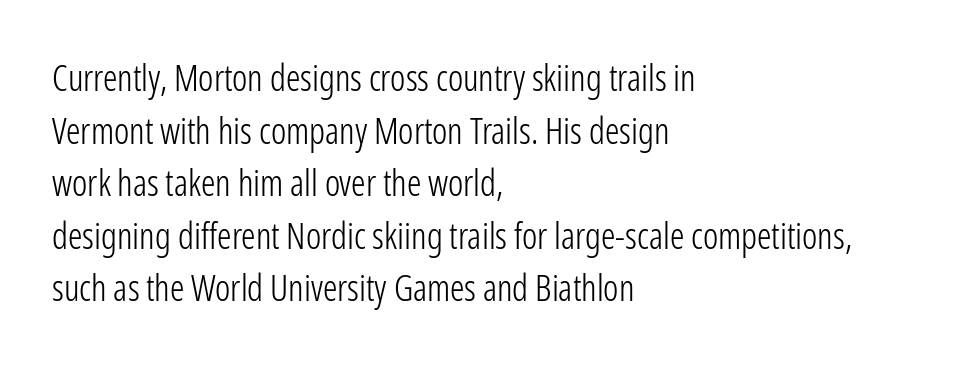
The image shows 36 px light, condensed sans-serif type, upright; set left-aligned, normal line spacing (1.46x), normal letter spacing, not underlined; low stroke contrast and a medium x-height.
